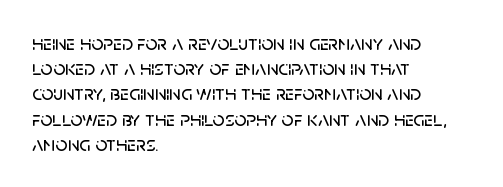
{"italic": "no", "underline": "no", "align": "left", "line_spacing_ratio": 1.2, "letter_spacing": "normal", "letter_spacing_em": 0.0, "glyph_px": 21}
